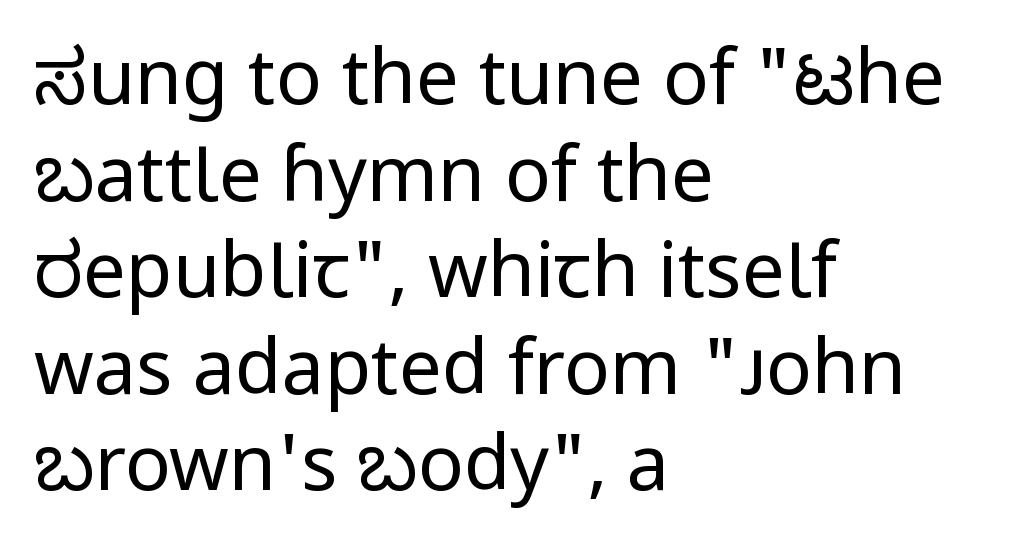
Q: Is the text bold? A: No.
Q: Is the text italic (slanted)? A: No, it is upright.
Q: Is the typeface a serif or a sans-serif typeface? A: Sans-serif.
Q: Is the text underlined? A: No.
Q: How is the paragraph aligned? A: Left-aligned.
Q: Is the spacing between letters normal or unusually wide? A: Normal.
Q: Is the spacing between lines tight, normal or loose? A: Normal.
Q: Width (condensed, normal, or wide)? A: Normal.
Q: Stroke contrast? A: Low.
Q: x-height? A: Medium.
Q: Monospaced? A: No.
